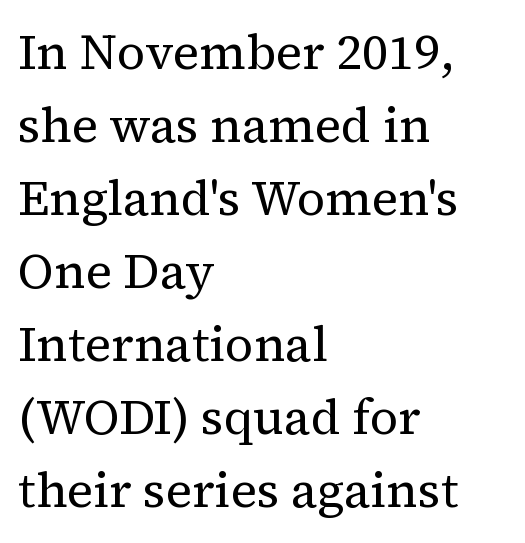
The image shows 49 px regular-weight serif type, upright; set left-aligned, normal line spacing (1.49x), normal letter spacing, not underlined; medium stroke contrast and a medium x-height.
